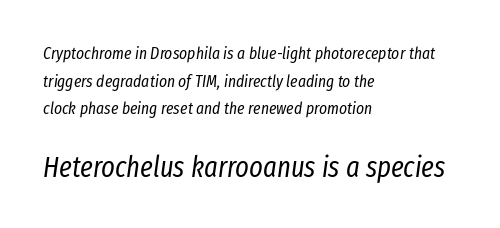
The image shows 29 px regular-weight, condensed type, italic (leaning right); set left-aligned, normal line spacing (1.62x), normal letter spacing, not underlined; the second (bottom) block is 1.71x larger; low stroke contrast and a medium x-height.
